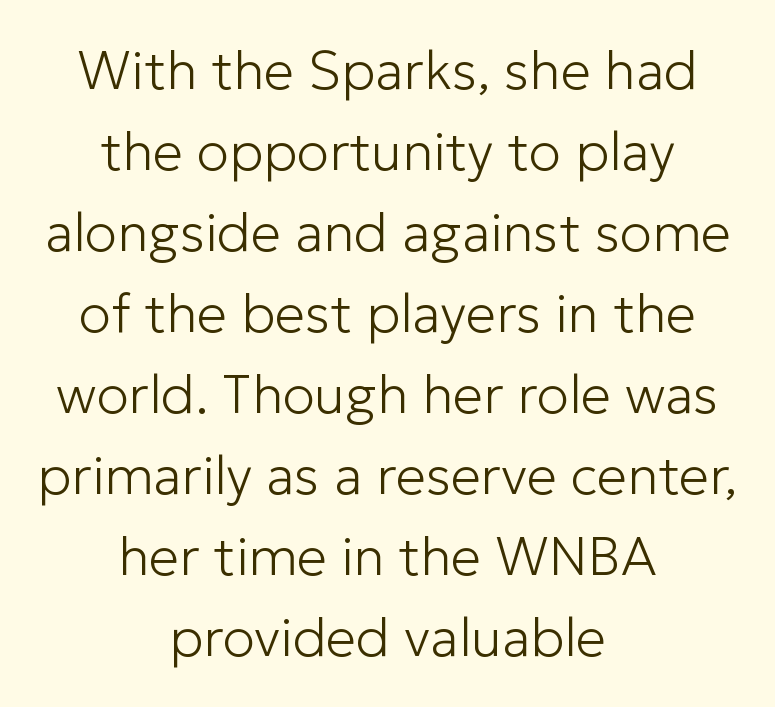
This sample is center-justified, so both line endings float freely. Think standard paragraph weight, or any step lighter than that. Varying glyph widths throughout — classic text-font behaviour. Only glyphs here, with clear space below each row. The passage shown stacks its lines at a standard gap. Tall strokes in this sample are plumb rather than angled.
